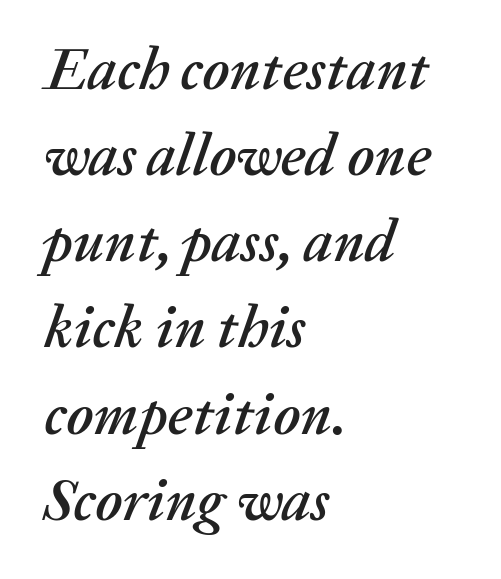
The image shows 59 px text type, italic (leaning right); set left-aligned, normal line spacing (1.46x), normal letter spacing, not underlined; medium stroke contrast and a medium x-height.
